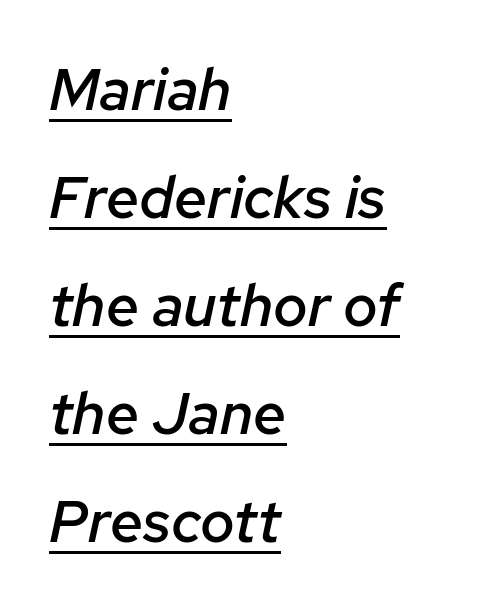
Emphasis by weight is partial: semibold. The setting favours the left margin, as ordinary paragraphs usually do. There's an unmistakable incline to the writing here. You could not count columns in this text — the font is proportionally spaced.
